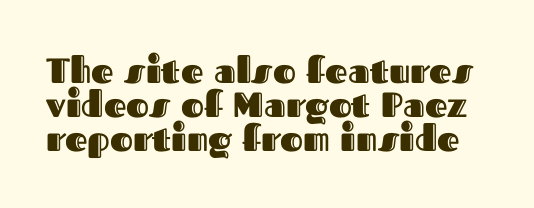
The image shows 35 px text type, upright; set tight line spacing (0.97x), normal letter spacing, not underlined; a medium x-height.
